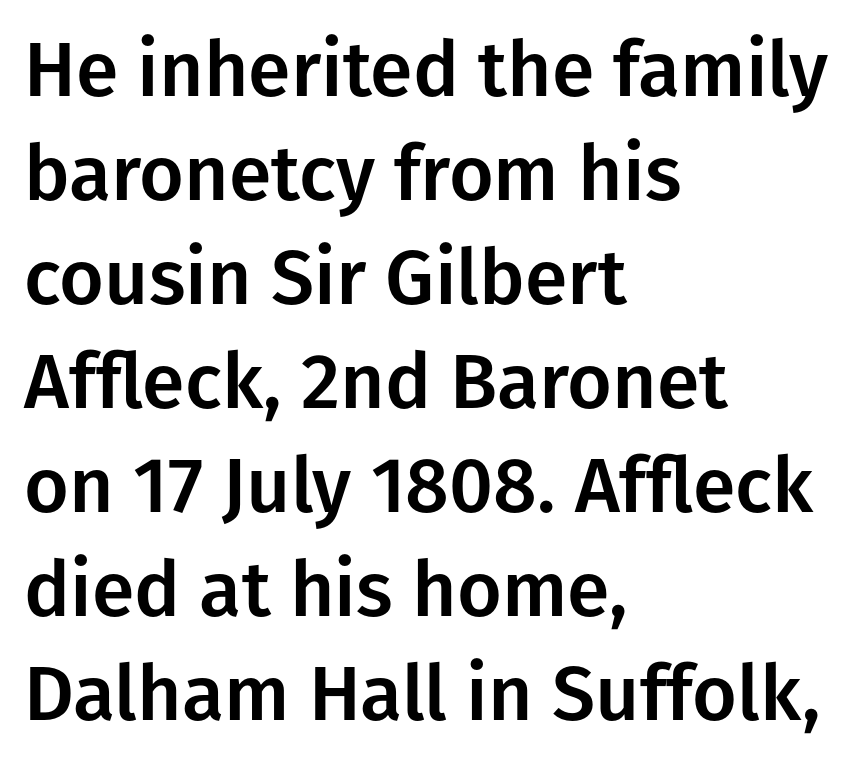
Underline: absent. The lettering stays uniformly vertical, giving the passage a roman look. One-word summary of the alignment: left. The passage shown stacks its lines at a standard gap. The passage shown is typed in a proportional face where columns would drift. A typesetter would label this face a sans.
